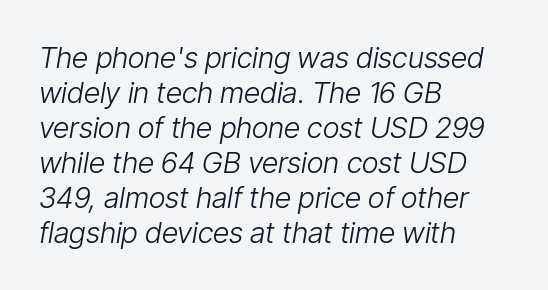
The image shows 29 px light, condensed type, italic (leaning right); set left-aligned, line spacing 1.21x, normal letter spacing, not underlined; low stroke contrast and a medium x-height.
